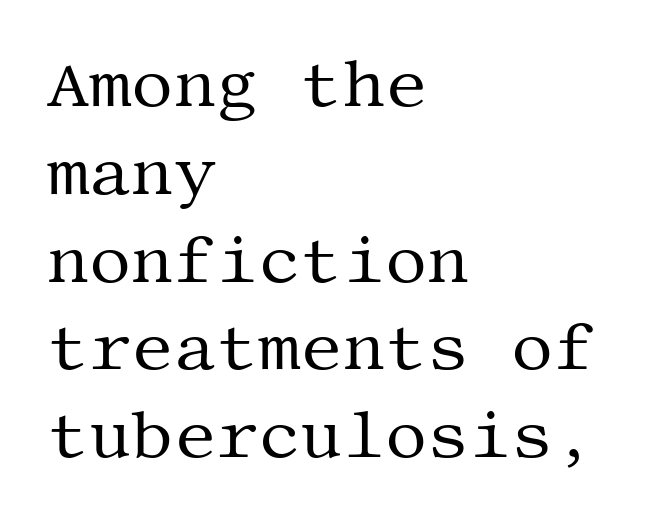
The image shows 66 px regular-weight serif type, upright; set left-aligned, normal line spacing (1.33x), normal letter spacing, not underlined; medium stroke contrast and a large x-height.
